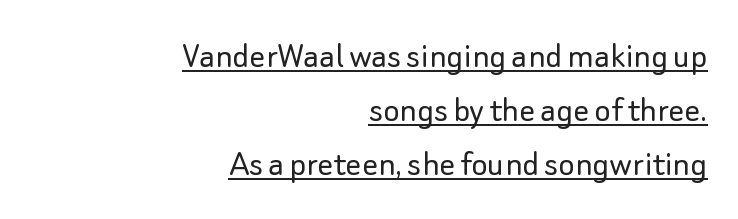
Q: Is the text bold? A: No.
Q: Is the text italic (slanted)? A: No, it is upright.
Q: Is the typeface a serif or a sans-serif typeface? A: Sans-serif.
Q: Is the text underlined? A: Yes.
Q: How is the paragraph aligned? A: Right-aligned.
Q: Is the spacing between letters normal or unusually wide? A: Normal.
Q: Is the spacing between lines tight, normal or loose? A: Normal.
Q: Width (condensed, normal, or wide)? A: Normal.
Q: Stroke contrast? A: Low.
Q: x-height? A: Small.
Q: Monospaced? A: No.
